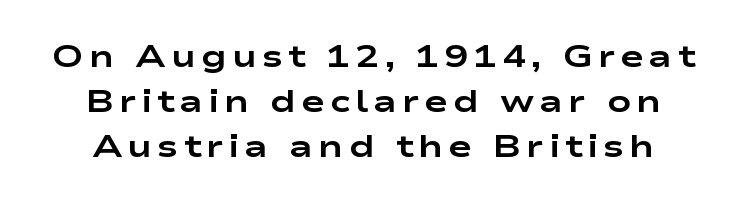
{"serif": "no", "italic": "no", "bold": "yes", "weight": "bold", "width": "wide", "stroke_contrast": "low", "x_height": "medium", "monospaced": "no", "underline": "no", "line_spacing": "normal", "line_spacing_ratio": 1.4, "glyph_px": 32}
